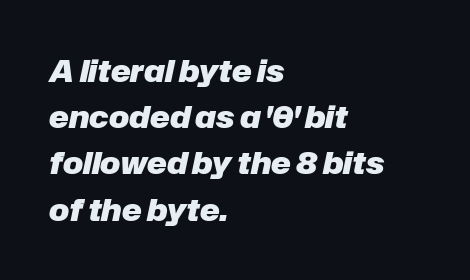
A dark, heavy texture on the line: the type is bold. Evenly set lines give the paragraph a standard silhouette. Glyph-to-glyph distance matches everyday printed text. The ragged edge is on the right, which tells us the setting is flush left. The strip under each line holds only bare page. The face used here is proportionally spaced, like ordinary book or web type.
